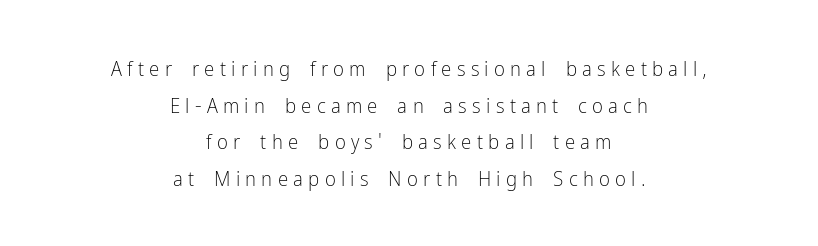
Descenders hang freely into open space. No letter is thick-stroked: the sample isn't bold. The font's upright variant was chosen for this text. Casual observation: everything's sitting right in the middle.
